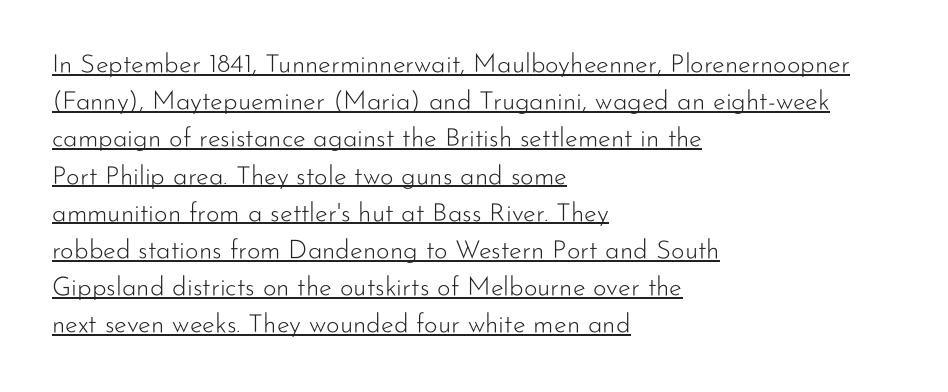
{"italic": "no", "bold": "no", "underline": "yes", "align": "left", "line_spacing": "normal", "line_spacing_ratio": 1.43, "letter_spacing": "normal", "letter_spacing_em": 0.0, "glyph_px": 26}
